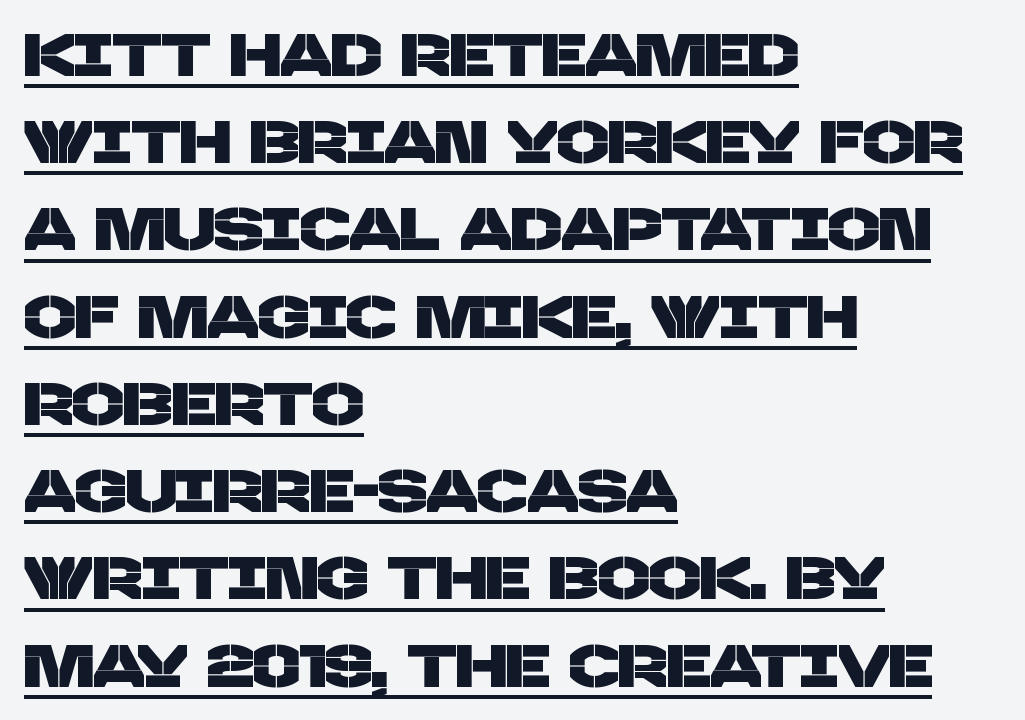
{"serif": "no", "width": "normal", "stroke_contrast": "low", "x_height": "large", "monospaced": "no", "underline": "yes", "align": "left", "line_spacing": "normal", "line_spacing_ratio": 1.43, "letter_spacing": "normal", "letter_spacing_em": 0.0, "glyph_px": 61}
